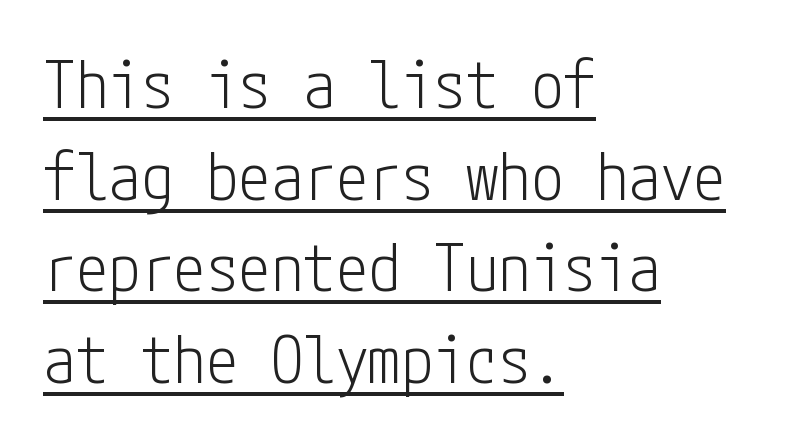
Q: Is the text bold? A: No.
Q: Is the text italic (slanted)? A: No, it is upright.
Q: Is the typeface a serif or a sans-serif typeface? A: Sans-serif.
Q: Is the text underlined? A: Yes.
Q: How is the paragraph aligned? A: Left-aligned.
Q: Is the spacing between letters normal or unusually wide? A: Normal.
Q: Is the spacing between lines tight, normal or loose? A: Normal.
Q: Width (condensed, normal, or wide)? A: Condensed.
Q: Stroke contrast? A: Low.
Q: x-height? A: Medium.
